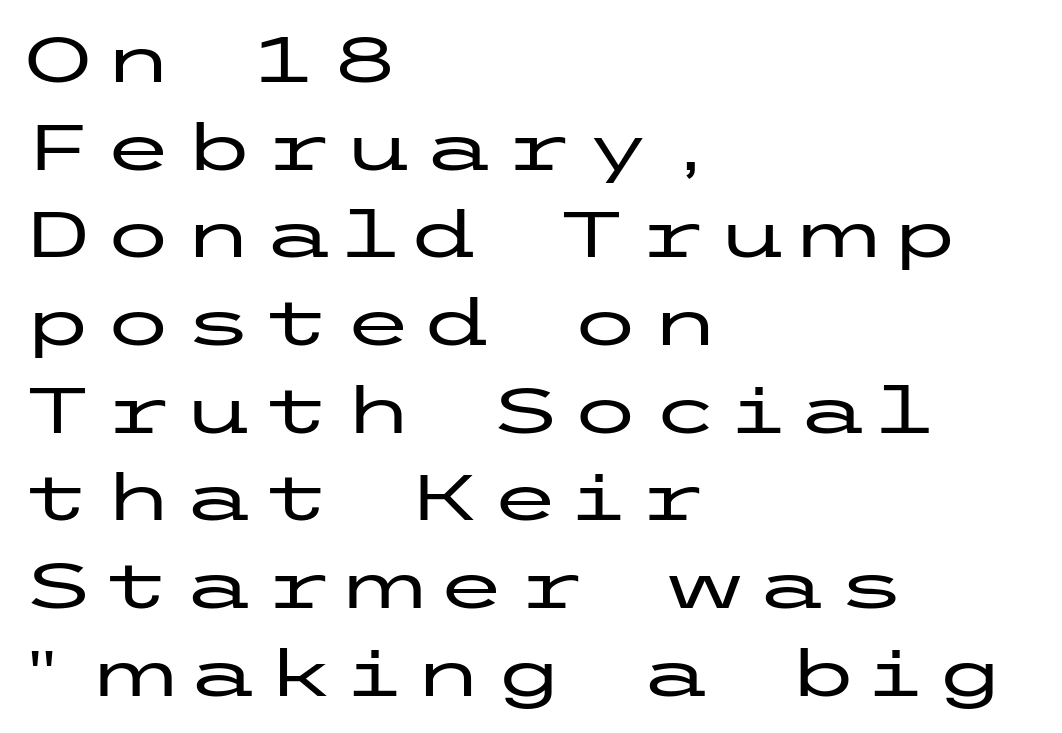
Line spacing here is normal. The lettering stays uniformly vertical, giving the passage a roman look. Underlining? Definitely not there. Every row of glyphs begins at an identical x-position on the left. In terms of letterform style, serifs are entirely absent.
